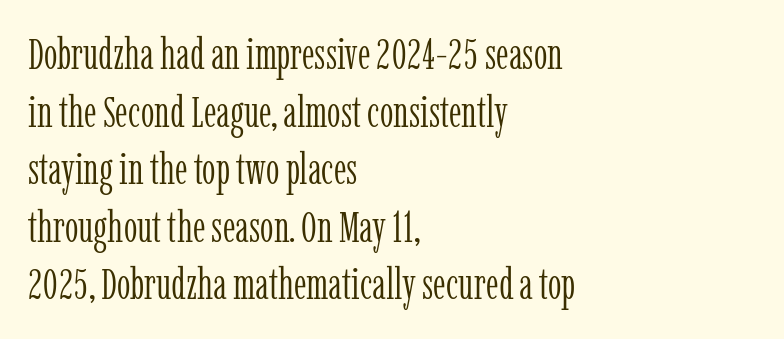
The image shows 43 px light, condensed serif type, upright; set left-aligned, normal line spacing (1.34x), normal letter spacing, not underlined; low stroke contrast and a medium x-height.
